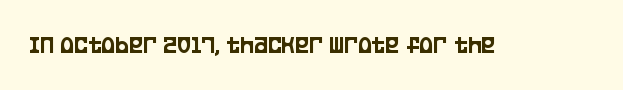
Is there any slant? The stems are plumb. Descenders are the only things crossing below the line. The line texture is even and compact thanks to regular tracking.
